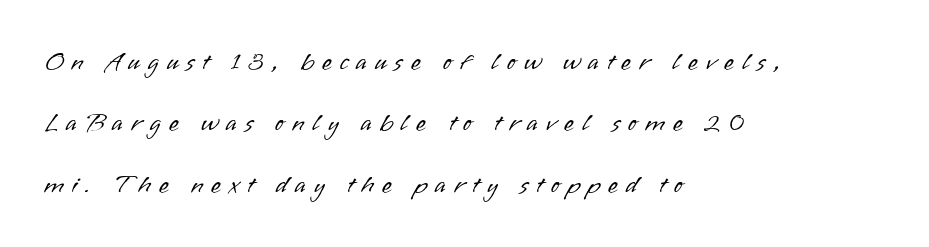
{"bold": "no", "underline": "no", "align": "left", "line_spacing": "loose", "line_spacing_ratio": 2.36, "letter_spacing": "wide", "letter_spacing_em": 0.3, "glyph_px": 26}
